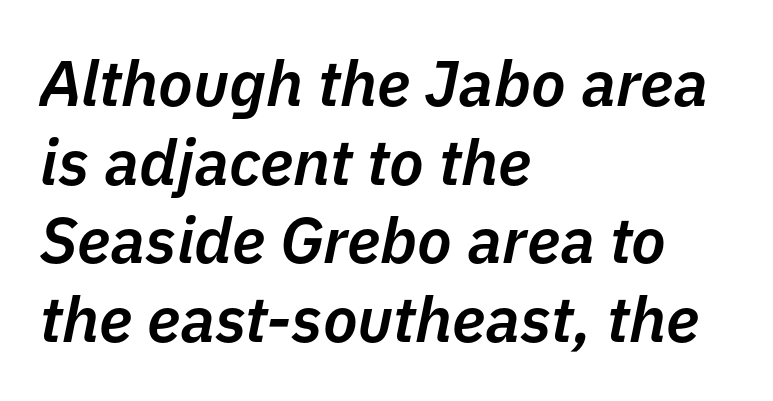
{"italic": "yes", "lean": "right", "slant_degrees": 11, "bold": "semi", "weight": "semibold", "width": "normal", "stroke_contrast": "low", "x_height": "medium", "monospaced": "no", "underline": "no", "align": "left", "line_spacing_ratio": 1.23, "letter_spacing": "normal", "letter_spacing_em": 0.0, "glyph_px": 64}
